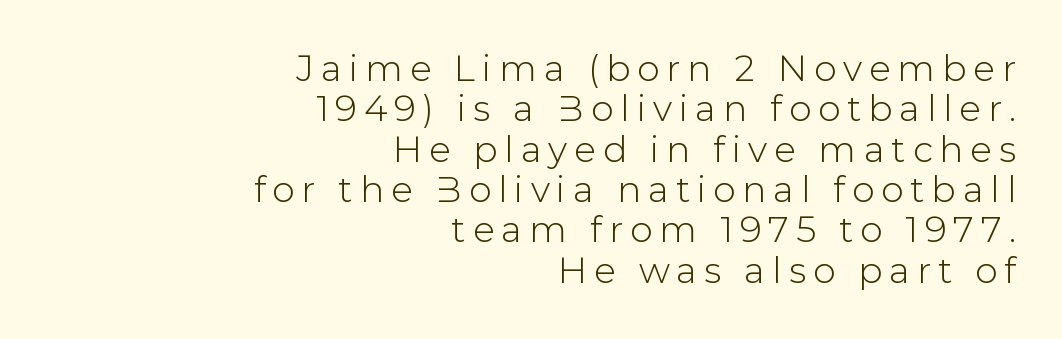
The image shows 36 px sans-serif type, upright; set right-aligned, tight line spacing (1.12x), not underlined; low stroke contrast and a medium x-height.
